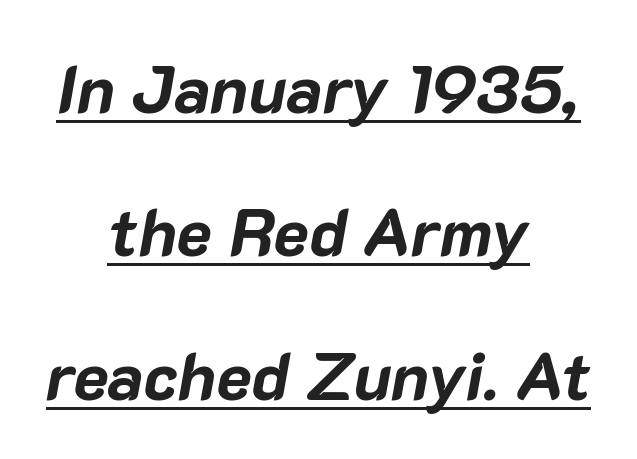
{"italic": "yes", "lean": "right", "slant_degrees": 10, "bold": "yes", "weight": "bold", "width": "normal", "stroke_contrast": "low", "x_height": "medium", "monospaced": "no", "underline": "yes", "align": "center", "line_spacing": "loose", "line_spacing_ratio": 2.14, "letter_spacing": "normal", "letter_spacing_em": 0.0, "glyph_px": 67}
